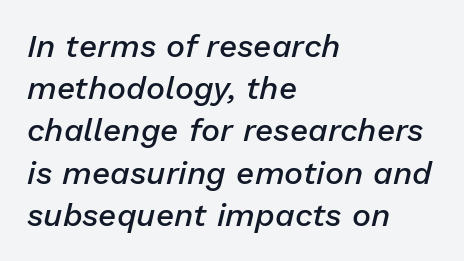
These lines stack with their left ends in a neat column. A typesetter would call this proportional, since set widths differ per character. On the weight axis this lands at semibold, roughly 600. Just letters on the line, the space beneath them empty. Vertically, the passage feels balanced, rows spaced as you'd expect. Between one letter and the next there's only the usual sliver of space.
